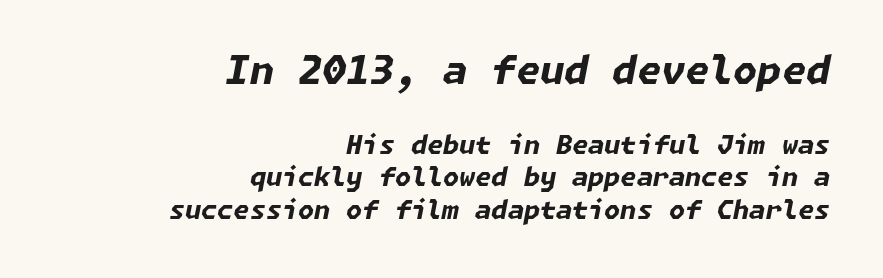
Q: Is the text bold? A: Yes.
Q: Is the text italic (slanted)? A: Yes, it leans right by about 11 degrees.
Q: Is the text underlined? A: No.
Q: How is the paragraph aligned? A: Right-aligned.
Q: Is the spacing between letters normal or unusually wide? A: Normal.
Q: Is the spacing between lines tight, normal or loose? A: Normal.
Q: Which block of text is set in a larger size, the first (top) or the second (bottom)? A: The first (top) one.
Q: Width (condensed, normal, or wide)? A: Normal.
Q: Stroke contrast? A: Low.
Q: x-height? A: Medium.
